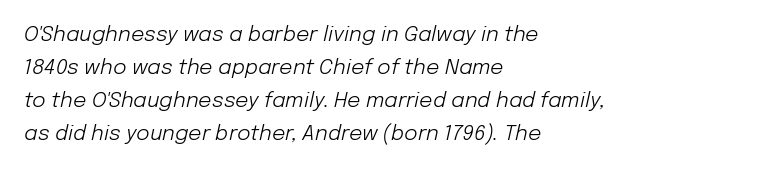
Bold? No — there's no thickening of the strokes. Quick note: interline space is typical. Typeset ragged right — the left edge is the straight one. Slanted lettering throughout. The zone under the glyphs is completely vacant.
